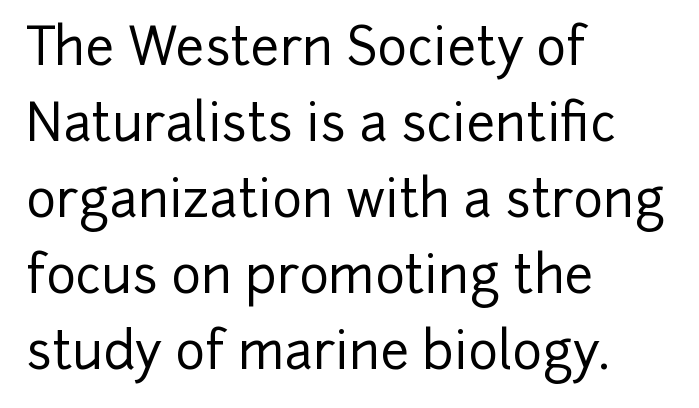
The image shows 51 px sans-serif type, upright; set left-aligned, normal line spacing (1.49x), normal letter spacing, not underlined; low stroke contrast and a medium x-height.
